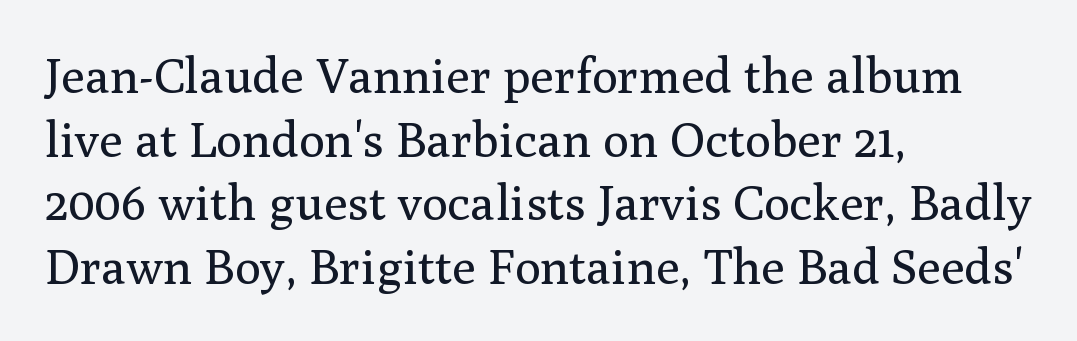
The image shows 49 px regular-weight serif type, upright; set left-aligned, normal line spacing (1.3x), normal letter spacing, not underlined; medium stroke contrast and a medium x-height.
